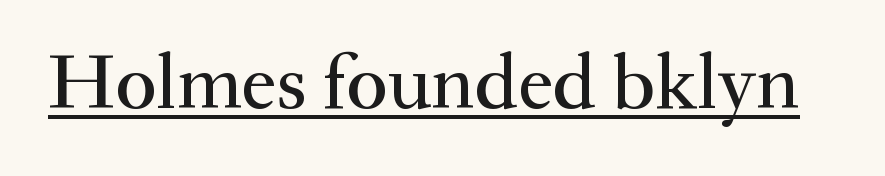
The passage shown is underscored from start to finish. Varying glyph widths throughout — classic text-font behaviour. You can tell from the footed stems that serif type was used. No extra tracking has been applied to these lines. The type sits square on the baseline with zero lean.
